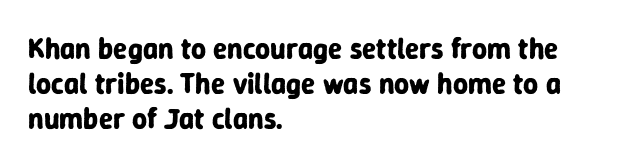
Rule under the text: the space is simply empty. Short and long lines alike share a common starting point at left. The glyphs in this specimen are sans serif. Plenty of ink on the page — the face is bold. The type is set solid horizontally, with unmodified tracking. The rendering uses natural spacing where letterforms have individual widths.
